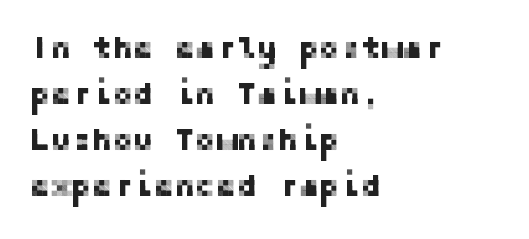
Q: Is the text italic (slanted)? A: No, it is upright.
Q: Is the typeface a serif or a sans-serif typeface? A: Sans-serif.
Q: Is the text underlined? A: No.
Q: How is the paragraph aligned? A: Left-aligned.
Q: Is the spacing between letters normal or unusually wide? A: Normal.
Q: Is the spacing between lines tight, normal or loose? A: Normal.
Q: Width (condensed, normal, or wide)? A: Normal.
Q: Stroke contrast? A: Low.
Q: x-height? A: Medium.
